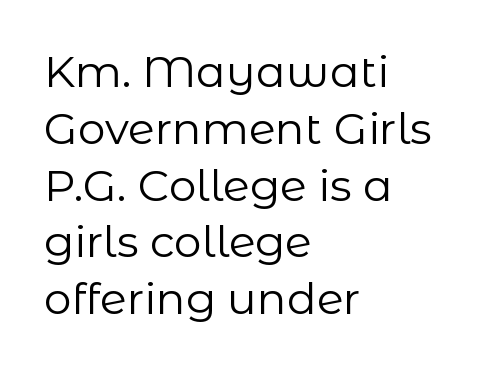
The image shows 44 px regular-weight sans-serif type, upright; set left-aligned, normal line spacing (1.29x), normal letter spacing, not underlined; low stroke contrast and a medium x-height.
